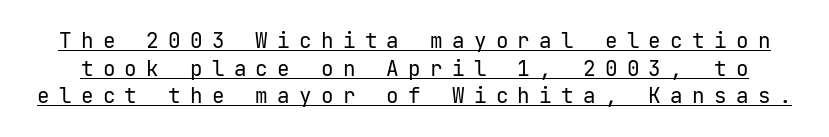
The image shows 21 px text type, upright; set normal line spacing (1.31x), unusually wide letter spacing (+0.44 em), underlined.
